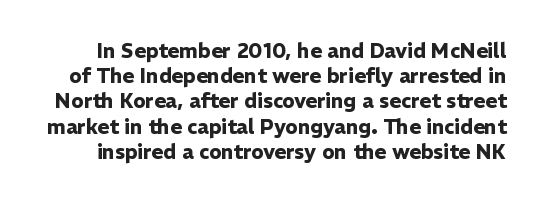
{"italic": "no", "bold": "yes", "underline": "no", "line_spacing": "normal", "line_spacing_ratio": 1.26, "letter_spacing": "normal", "letter_spacing_em": 0.0, "glyph_px": 20}
